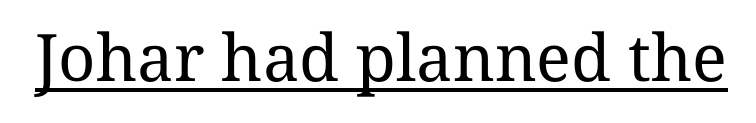
{"serif": "yes", "italic": "no", "bold": "no", "weight": "regular", "width": "normal", "stroke_contrast": "medium", "x_height": "medium", "monospaced": "no", "underline": "yes", "letter_spacing": "normal", "letter_spacing_em": 0.0, "glyph_px": 65}
